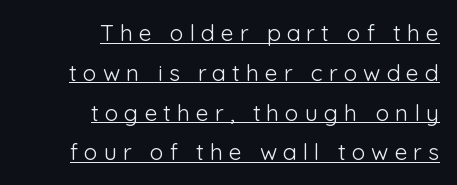
When letters stand straight like this, we call the style roman or upright. Decoration check: the copy is underlined. Notice how the passage keeps a crisp vertical edge on the right only. Summary of weight: not heavy and not bold. The letters are spread apart with noticeably loose tracking.
